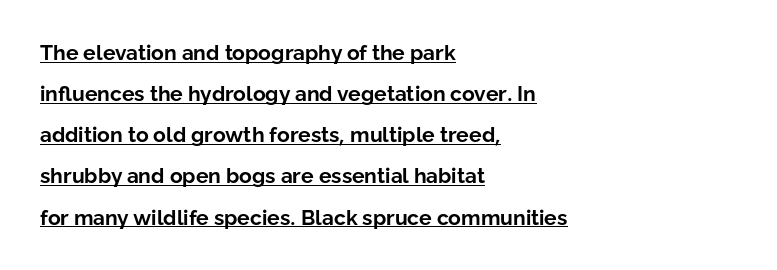
{"italic": "no", "bold": "yes", "underline": "yes", "align": "left", "line_spacing": "loose", "line_spacing_ratio": 1.96, "letter_spacing": "normal", "letter_spacing_em": 0.0, "glyph_px": 21}
